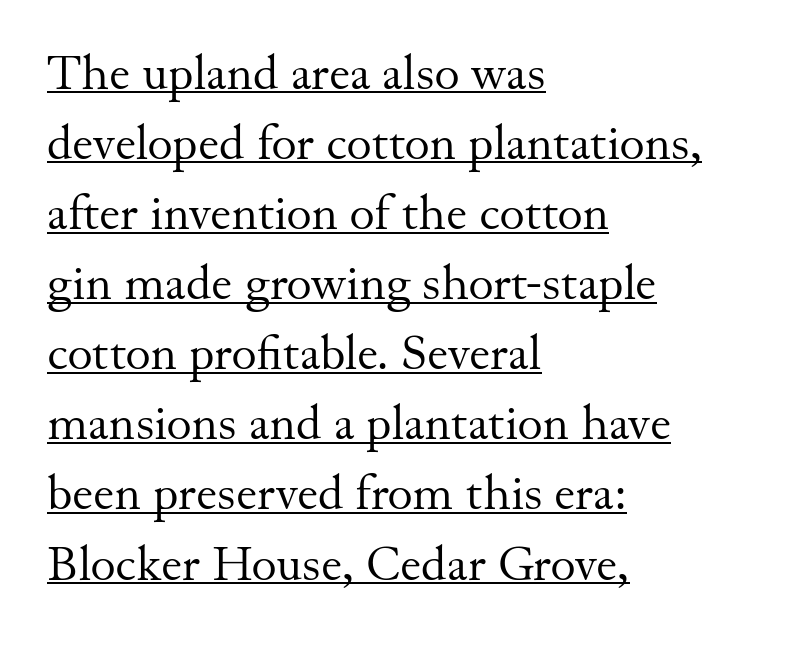
{"serif": "yes", "italic": "no", "bold": "no", "weight": "regular", "width": "normal", "stroke_contrast": "medium", "x_height": "small", "monospaced": "no", "underline": "yes", "align": "left", "line_spacing": "normal", "line_spacing_ratio": 1.46, "letter_spacing": "normal", "letter_spacing_em": 0.0, "glyph_px": 48}
